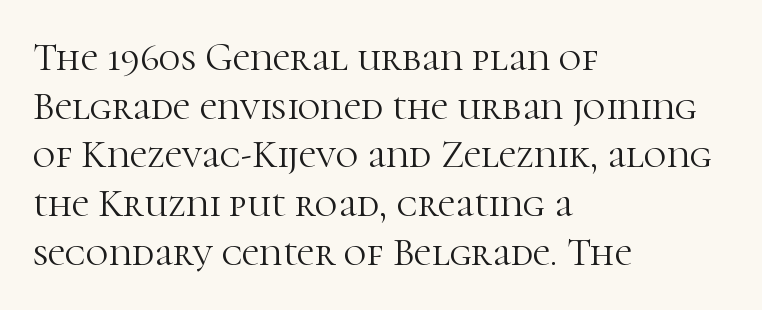
Q: Is the text bold? A: No.
Q: Is the text italic (slanted)? A: No, it is upright.
Q: Is the typeface a serif or a sans-serif typeface? A: Serif.
Q: Is the text underlined? A: No.
Q: How is the paragraph aligned? A: Left-aligned.
Q: Is the spacing between letters normal or unusually wide? A: Normal.
Q: Is the spacing between lines tight, normal or loose? A: Normal.
Q: Width (condensed, normal, or wide)? A: Normal.
Q: Stroke contrast? A: High.
Q: x-height? A: Medium.
Q: Monospaced? A: No.
